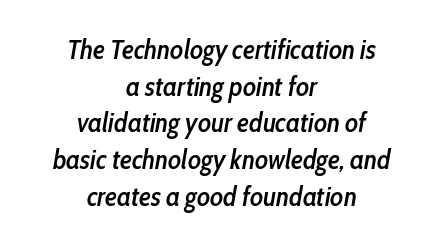
The image shows 27 px text type, italic (leaning right); set centered, normal line spacing (1.36x), normal letter spacing, not underlined.
